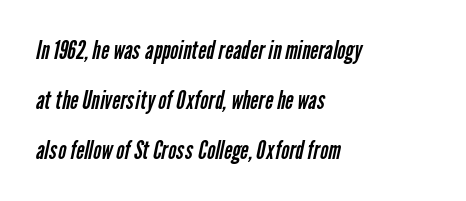
Q: Is the text bold? A: No.
Q: Is the text underlined? A: No.
Q: How is the paragraph aligned? A: Left-aligned.
Q: Is the spacing between letters normal or unusually wide? A: Normal.
Q: Is the spacing between lines tight, normal or loose? A: Loose.
